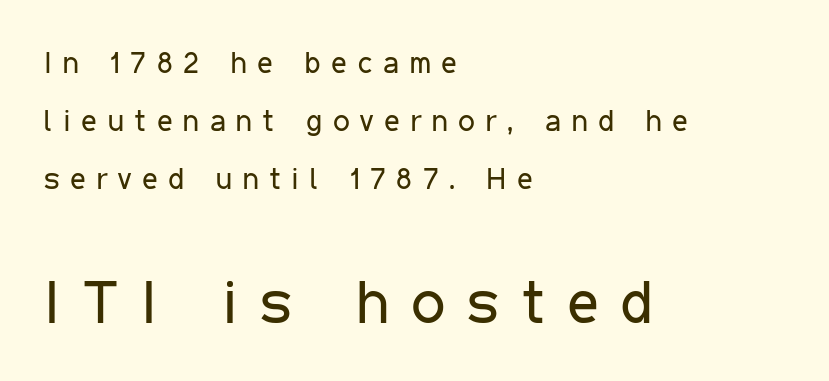
Letter spacing: wide. Quick note: underline off. The axis of the letterforms is exactly vertical. The letters look calm and open, with moderate or lighter stems. Check where the strokes stop: nothing finishes them off — pure sans.
